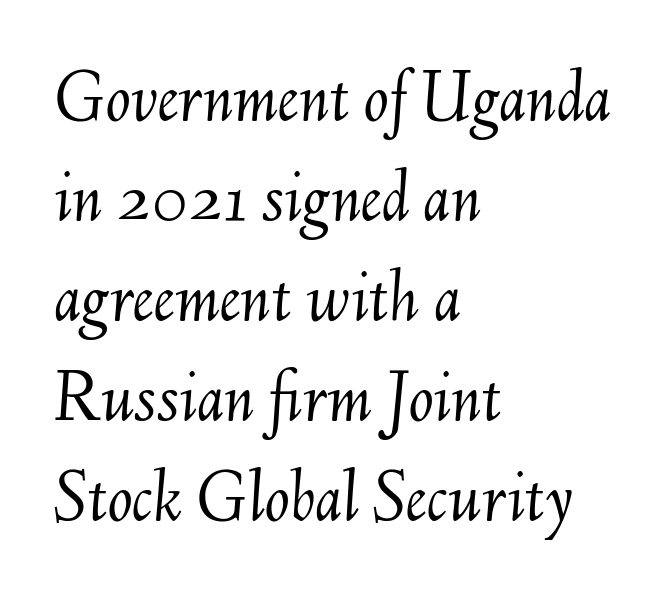
The image shows 74 px light type, italic (leaning right); set left-aligned, normal line spacing (1.35x), normal letter spacing, not underlined; medium stroke contrast and a small x-height.
